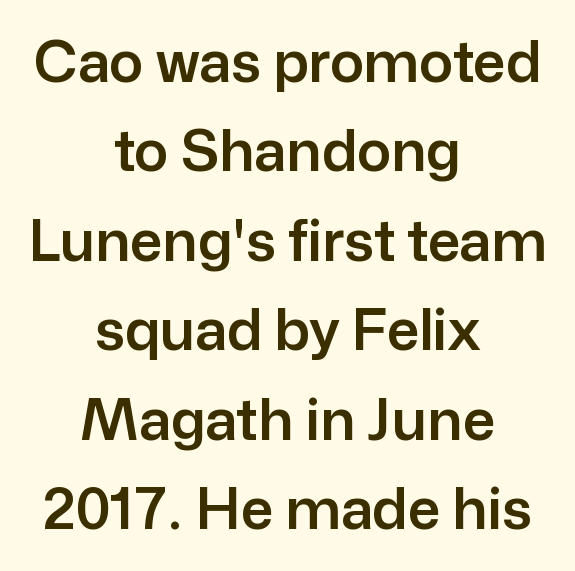
The image shows 57 px sans-serif type, upright; set centered, normal line spacing (1.57x), normal letter spacing, not underlined; low stroke contrast and a medium x-height.
